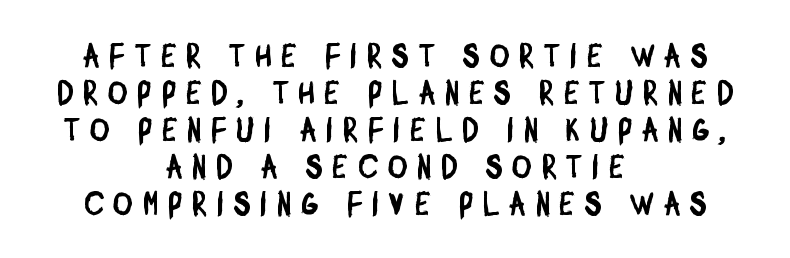
The image shows 33 px condensed sans-serif type; set centered, tight line spacing (1.12x), unusually wide letter spacing (+0.31 em), not underlined; low stroke contrast and a large x-height.
